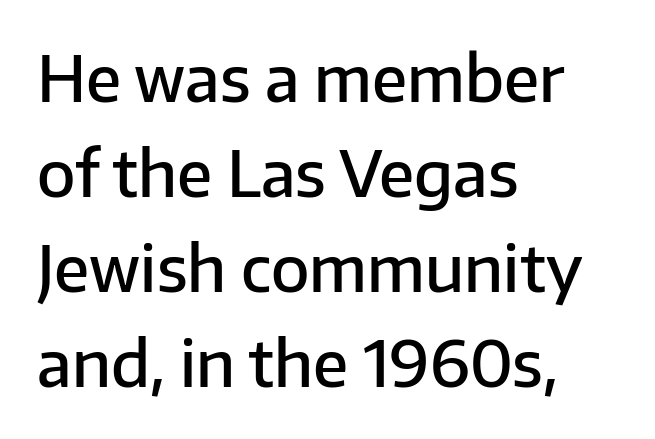
Q: Is the text bold? A: Semi-bold.
Q: Is the text italic (slanted)? A: No, it is upright.
Q: Is the typeface a serif or a sans-serif typeface? A: Sans-serif.
Q: Is the text underlined? A: No.
Q: How is the paragraph aligned? A: Left-aligned.
Q: Is the spacing between letters normal or unusually wide? A: Normal.
Q: Is the spacing between lines tight, normal or loose? A: Normal.
Q: Width (condensed, normal, or wide)? A: Normal.
Q: Stroke contrast? A: Low.
Q: x-height? A: Medium.
Q: Monospaced? A: No.
